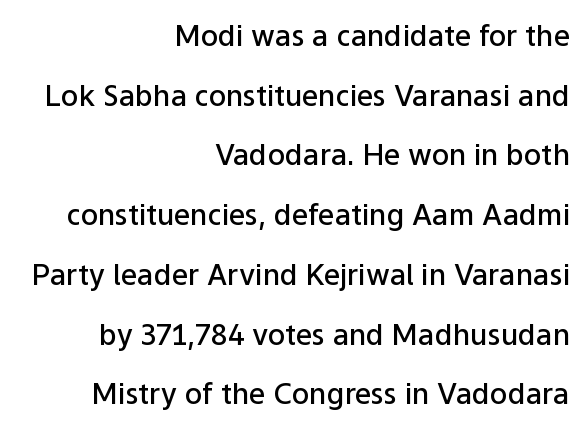
{"serif": "no", "italic": "no", "bold": "semi", "weight": "semibold", "width": "normal", "stroke_contrast": "low", "x_height": "medium", "monospaced": "no", "underline": "no", "align": "right", "line_spacing": "loose", "line_spacing_ratio": 2.06, "letter_spacing": "normal", "letter_spacing_em": 0.0, "glyph_px": 29}
